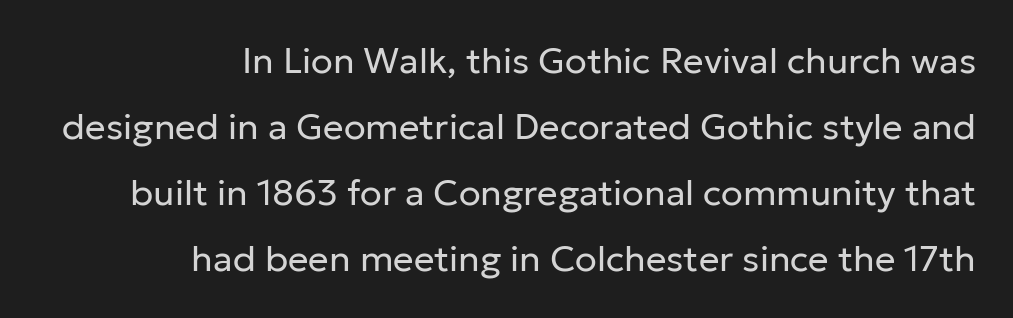
Q: Is the text bold? A: No.
Q: Is the text italic (slanted)? A: No, it is upright.
Q: Is the typeface a serif or a sans-serif typeface? A: Sans-serif.
Q: Is the text underlined? A: No.
Q: How is the paragraph aligned? A: Right-aligned.
Q: Is the spacing between letters normal or unusually wide? A: Normal.
Q: Width (condensed, normal, or wide)? A: Normal.
Q: Stroke contrast? A: Low.
Q: x-height? A: Medium.
Q: Monospaced? A: No.
